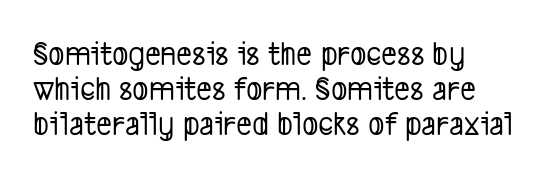
{"serif": "no", "width": "condensed", "stroke_contrast": "low", "x_height": "medium", "monospaced": "no", "underline": "no", "line_spacing": "tight", "line_spacing_ratio": 1.03, "letter_spacing": "normal", "letter_spacing_em": 0.0, "glyph_px": 34}
